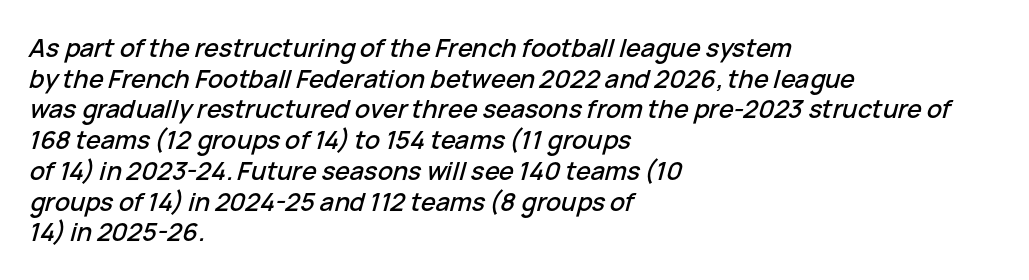
Q: Is the text italic (slanted)? A: Yes, it leans right by about 15 degrees.
Q: Is the text underlined? A: No.
Q: How is the paragraph aligned? A: Left-aligned.
Q: Is the spacing between letters normal or unusually wide? A: Normal.
